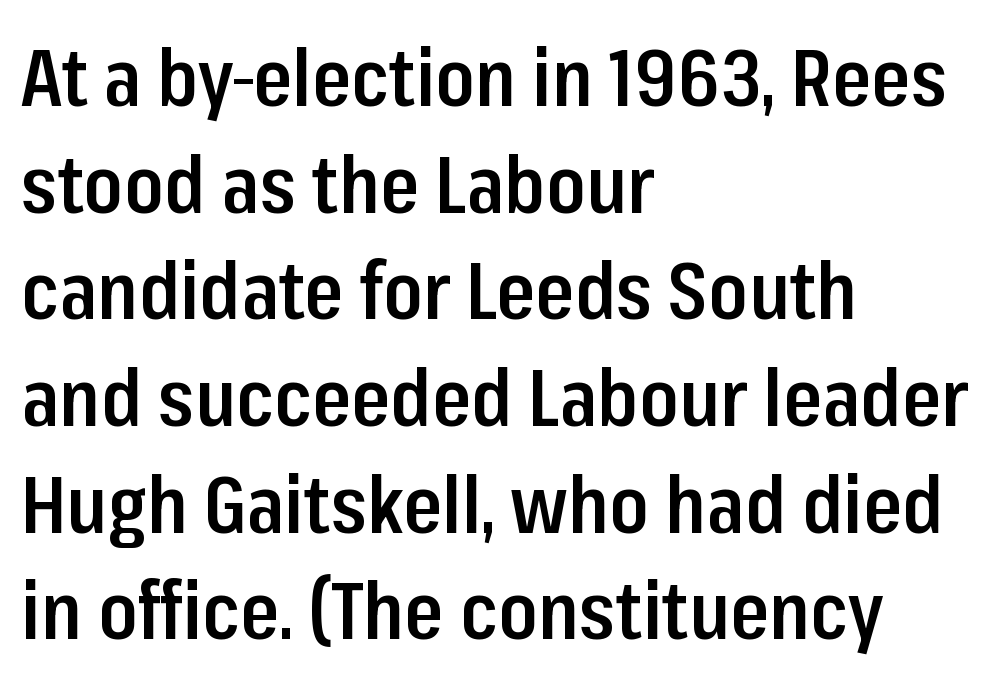
Spacing between characters is what you'd get straight out of the box. A typesetter would call this proportional, since set widths differ per character. Ascenders rise straight up at ninety degrees. Each letter's strokes conclude bluntly, with no projecting serifs. The zone under the glyphs is completely vacant.
